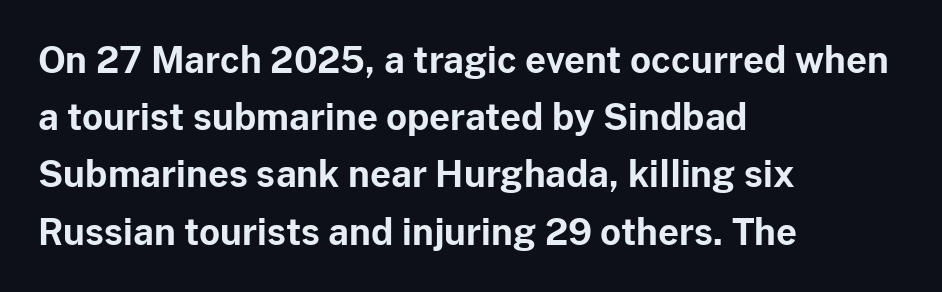
The image shows 36 px bold sans-serif type, upright; set left-aligned, normal line spacing (1.59x), normal letter spacing, not underlined; low stroke contrast and a medium x-height.
